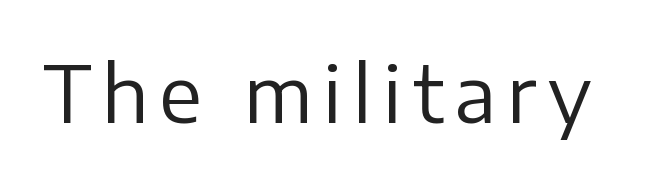
The image shows 77 px regular-weight sans-serif type, upright; set not underlined; low stroke contrast and a medium x-height.
